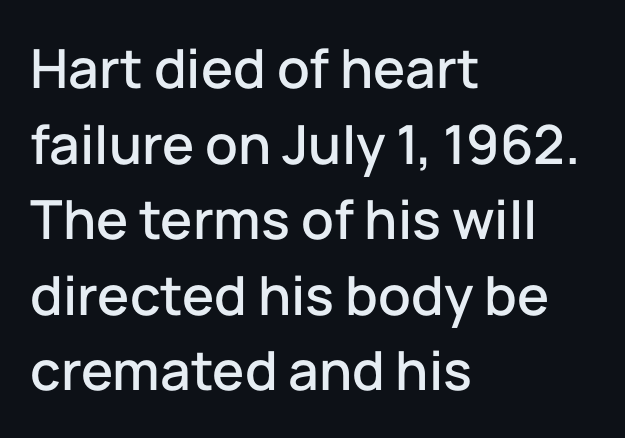
The image shows 54 px sans-serif type, upright; set left-aligned, normal line spacing (1.4x), normal letter spacing, not underlined; low stroke contrast and a medium x-height.
